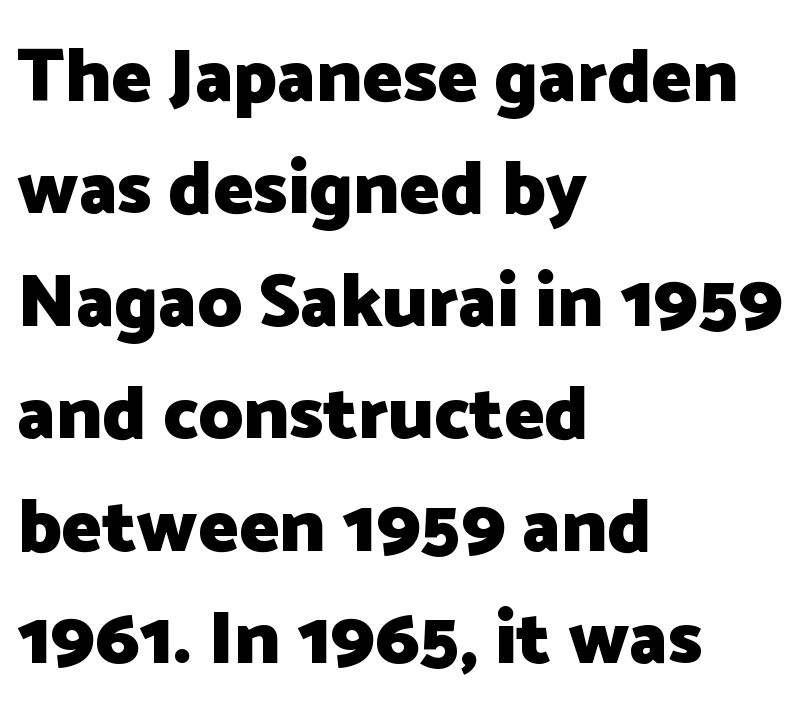
Students, observe: this is what conventionally led text looks like. Compared with typical body copy, the letter spacing here is the same. The ragged edge is on the right, which tells us the setting is flush left. As a designer I'd log this as weight 700, bold.
